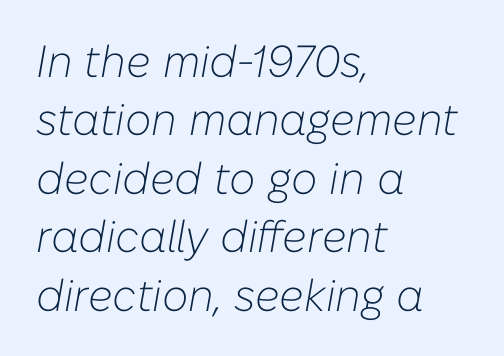
{"italic": "yes", "lean": "right", "slant_degrees": 10, "bold": "no", "weight": "light", "width": "normal", "stroke_contrast": "low", "x_height": "medium", "monospaced": "no", "underline": "no", "align": "left", "line_spacing": "normal", "line_spacing_ratio": 1.3, "letter_spacing": "normal", "letter_spacing_em": 0.0, "glyph_px": 45}
